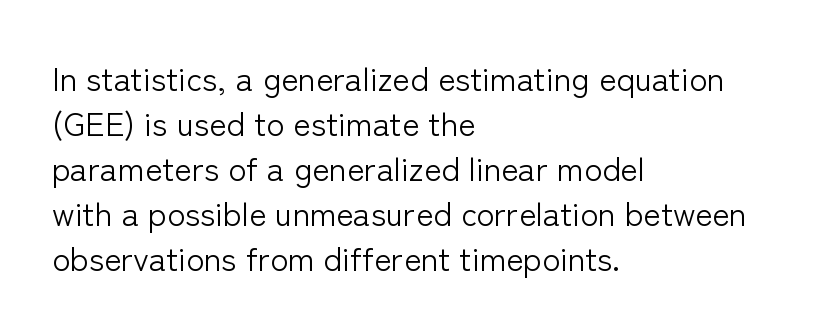
Q: Is the text bold? A: No.
Q: Is the text italic (slanted)? A: No, it is upright.
Q: Is the typeface a serif or a sans-serif typeface? A: Sans-serif.
Q: Is the text underlined? A: No.
Q: How is the paragraph aligned? A: Left-aligned.
Q: Is the spacing between letters normal or unusually wide? A: Normal.
Q: Is the spacing between lines tight, normal or loose? A: Normal.
Q: Width (condensed, normal, or wide)? A: Normal.
Q: Stroke contrast? A: Low.
Q: x-height? A: Medium.
Q: Monospaced? A: No.
